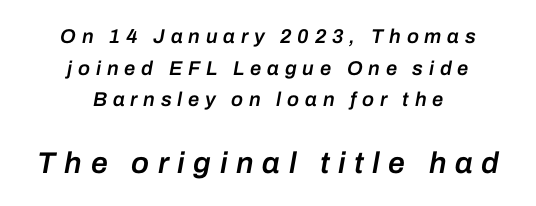
Top chunk: small. Bottom chunk: large. These lines stack symmetrically, like a column narrowing and widening about its center. You could not count columns in this text — the font is proportionally spaced. Every letter is mildly thick-stroked: semibold rather than bold. The space between consecutive lines is moderate.
